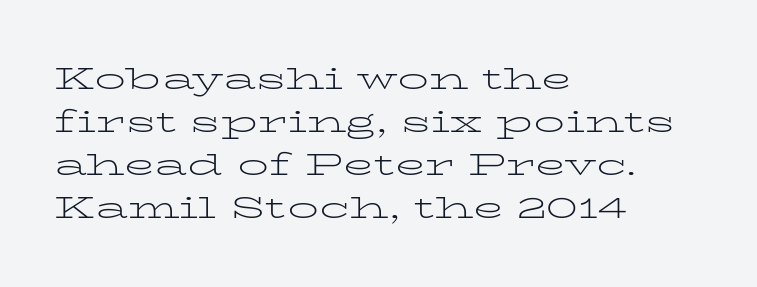
{"serif": "yes", "italic": "no", "bold": "no", "weight": "light", "width": "wide", "stroke_contrast": "low", "x_height": "medium", "monospaced": "no", "underline": "no", "align": "left", "line_spacing": "normal", "line_spacing_ratio": 1.39, "letter_spacing": "normal", "letter_spacing_em": 0.0, "glyph_px": 31}
